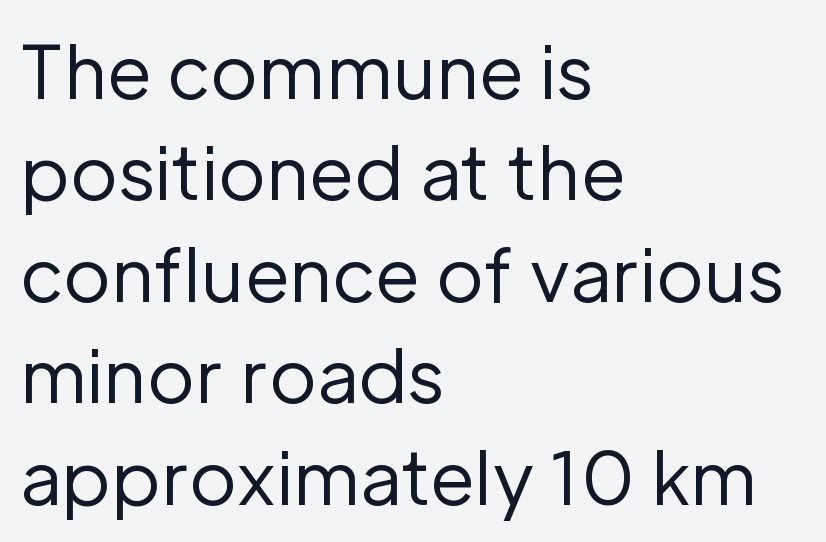
The lines sit at an ordinary, default distance from one another. Does extra space separate the letters? No, they use regular spacing. This is sans-serif lettering, the kind often seen on screens and signage. The specimen omits any rule beneath the text block's lines. If you drew a ruler down the left edge, every line would touch it.
